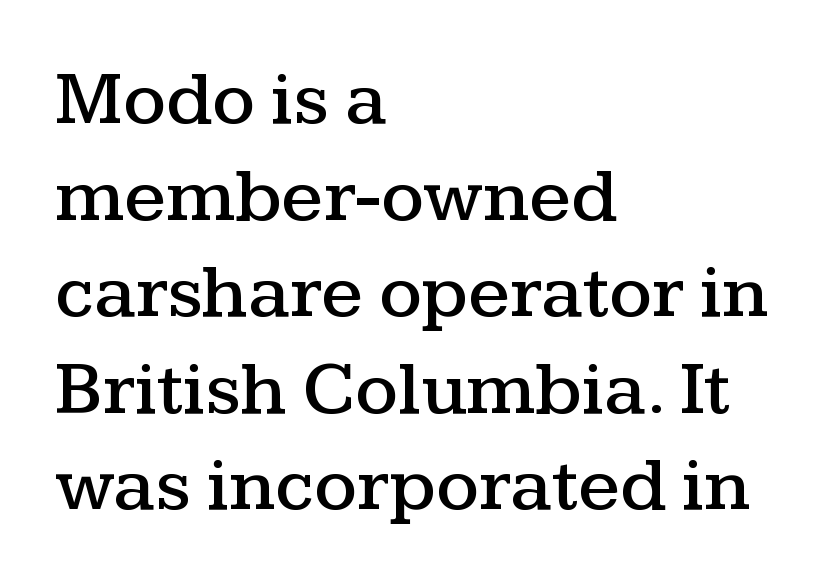
{"serif": "yes", "italic": "no", "width": "wide", "stroke_contrast": "medium", "x_height": "medium", "monospaced": "no", "underline": "no", "align": "left", "line_spacing": "normal", "line_spacing_ratio": 1.27, "letter_spacing": "normal", "letter_spacing_em": 0.0, "glyph_px": 76}
